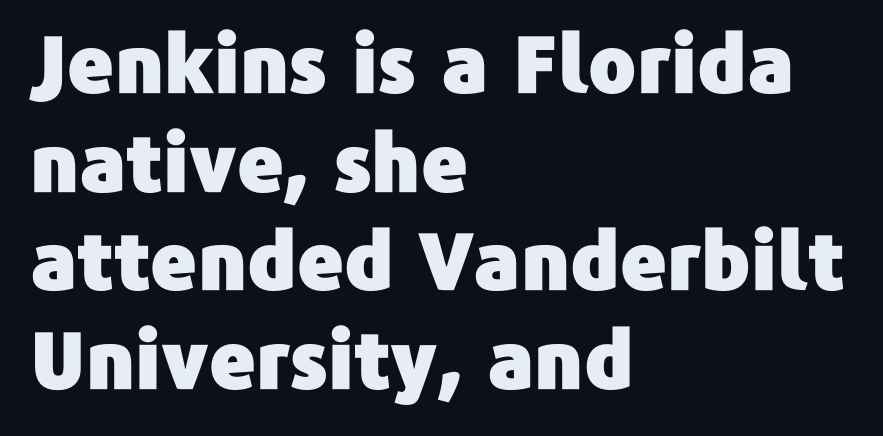
Q: Is the text italic (slanted)? A: No, it is upright.
Q: Is the typeface a serif or a sans-serif typeface? A: Sans-serif.
Q: Is the text underlined? A: No.
Q: How is the paragraph aligned? A: Left-aligned.
Q: Is the spacing between letters normal or unusually wide? A: Normal.
Q: Is the spacing between lines tight, normal or loose? A: Normal.
Q: Width (condensed, normal, or wide)? A: Normal.
Q: Stroke contrast? A: Low.
Q: x-height? A: Medium.
Q: Monospaced? A: No.
